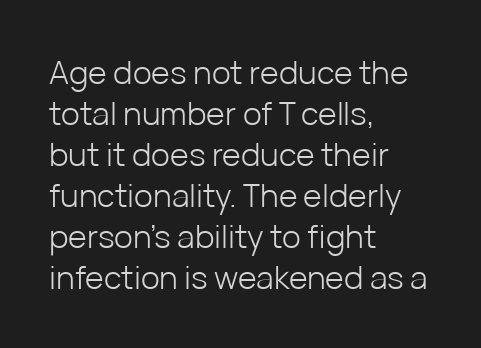
The image shows 32 px light sans-serif type, upright; set left-aligned, normal line spacing (1.28x), normal letter spacing, not underlined; low stroke contrast and a medium x-height.
